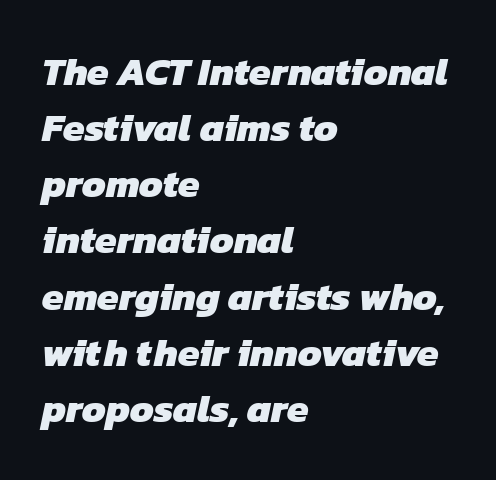
{"serif": "no", "bold": "yes", "weight": "heavy", "width": "normal", "stroke_contrast": "low", "x_height": "medium", "monospaced": "no", "underline": "no", "align": "left", "line_spacing": "normal", "line_spacing_ratio": 1.44, "letter_spacing": "normal", "letter_spacing_em": 0.0, "glyph_px": 39}
